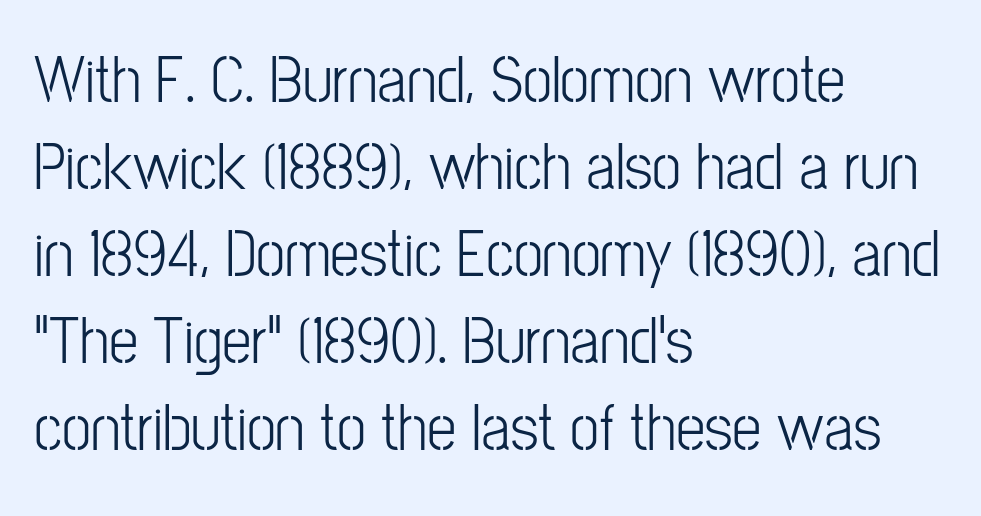
Q: Is the text italic (slanted)? A: No, it is upright.
Q: Is the typeface a serif or a sans-serif typeface? A: Sans-serif.
Q: Is the text underlined? A: No.
Q: How is the paragraph aligned? A: Left-aligned.
Q: Is the spacing between letters normal or unusually wide? A: Normal.
Q: Is the spacing between lines tight, normal or loose? A: Normal.
Q: Width (condensed, normal, or wide)? A: Condensed.
Q: Stroke contrast? A: Low.
Q: x-height? A: Medium.
Q: Monospaced? A: No.
